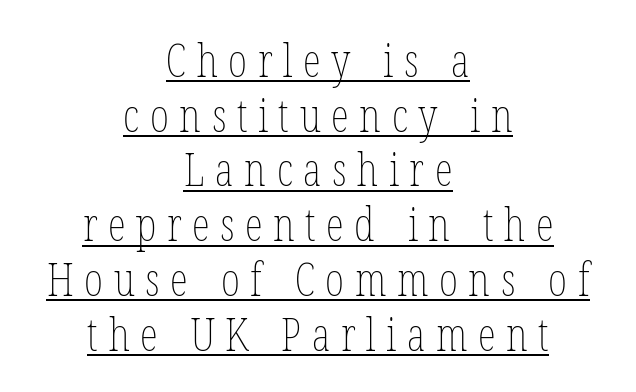
Q: Is the text bold? A: No.
Q: Is the text italic (slanted)? A: No, it is upright.
Q: Is the text underlined? A: Yes.
Q: How is the paragraph aligned? A: Centered.
Q: Is the spacing between letters normal or unusually wide? A: Unusually wide.
Q: Width (condensed, normal, or wide)? A: Condensed.
Q: Stroke contrast? A: Low.
Q: x-height? A: Medium.
Q: Monospaced? A: No.
